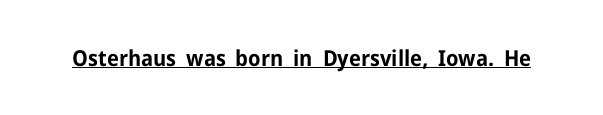
{"italic": "no", "bold": "yes", "underline": "yes", "letter_spacing": "normal", "letter_spacing_em": 0.0, "glyph_px": 22}
